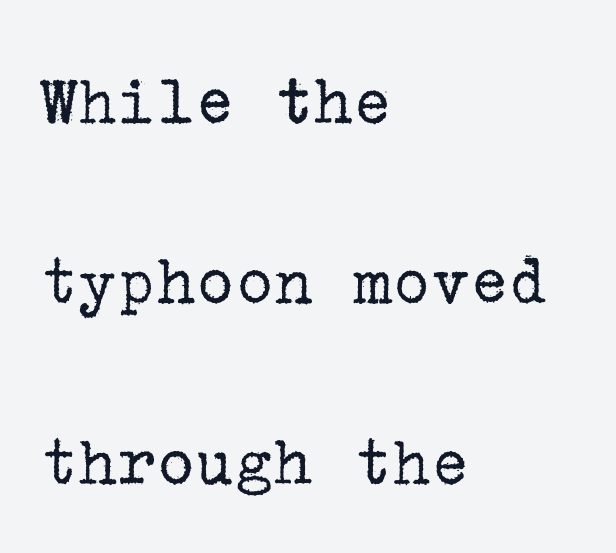
Honestly, the letter spacing is just normal — you wouldn't notice it. Beneath every word, the page is bare. The face looks like a standard text weight, possibly lighter. Typeset ragged right — the left edge is the straight one. One glance says open: line gaps are wider than usual.
